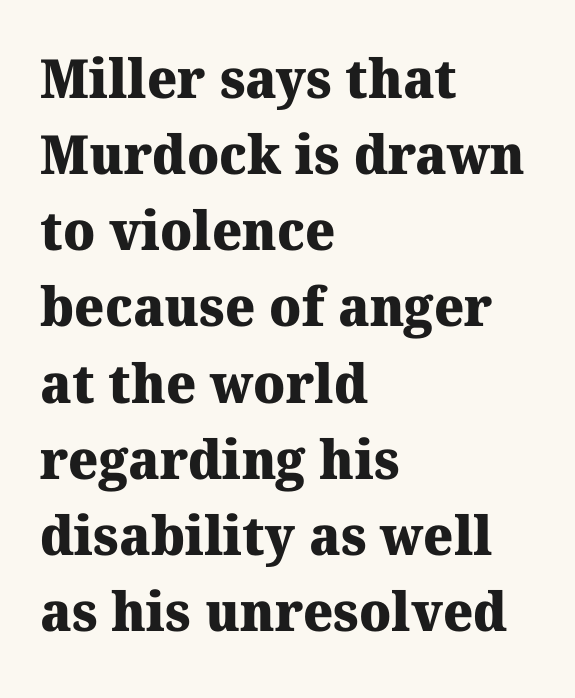
The strip under each line holds only bare page. Note the varied advance widths — an 'i' is clearly narrower than an 'm'. The line-height multiplier appears to be the usual default. Each line starts at the same left margin while the right side varies.
